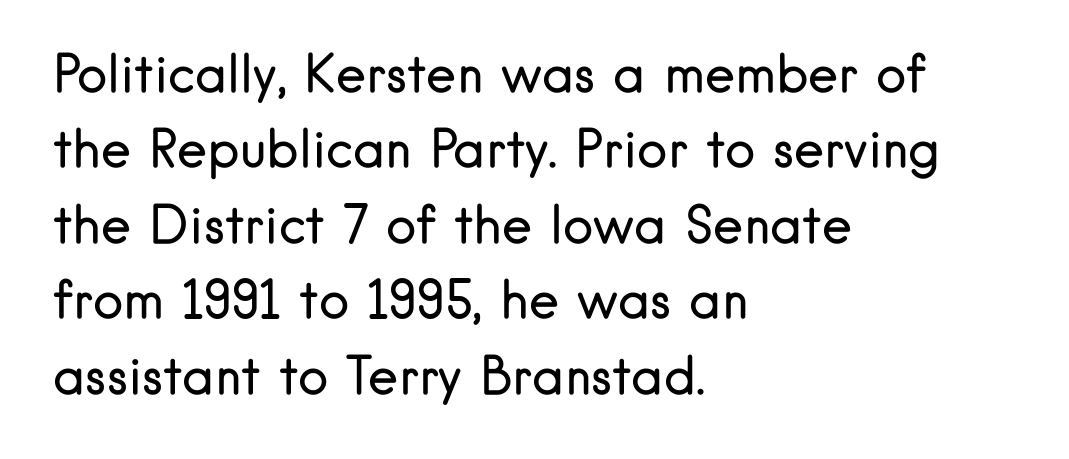
Q: Is the text bold? A: No.
Q: Is the text italic (slanted)? A: No, it is upright.
Q: Is the typeface a serif or a sans-serif typeface? A: Sans-serif.
Q: Is the text underlined? A: No.
Q: How is the paragraph aligned? A: Left-aligned.
Q: Is the spacing between letters normal or unusually wide? A: Normal.
Q: Is the spacing between lines tight, normal or loose? A: Normal.
Q: Width (condensed, normal, or wide)? A: Normal.
Q: Stroke contrast? A: Low.
Q: x-height? A: Small.
Q: Monospaced? A: No.
